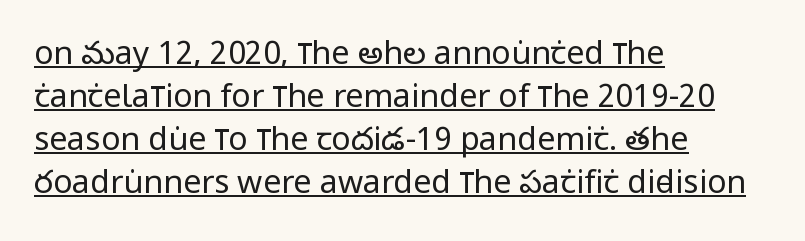
The image shows 32 px regular-weight, condensed sans-serif type, upright; set left-aligned, normal line spacing (1.34x), normal letter spacing, underlined; low stroke contrast and a large x-height.
